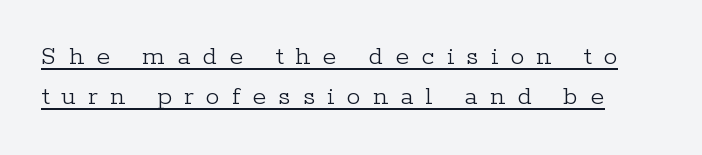
Q: Is the text bold? A: No.
Q: Is the text italic (slanted)? A: No, it is upright.
Q: Is the typeface a serif or a sans-serif typeface? A: Serif.
Q: Is the text underlined? A: Yes.
Q: Is the spacing between letters normal or unusually wide? A: Unusually wide.
Q: Is the spacing between lines tight, normal or loose? A: Normal.
Q: Width (condensed, normal, or wide)? A: Normal.
Q: Stroke contrast? A: Low.
Q: x-height? A: Medium.
Q: Monospaced? A: No.
